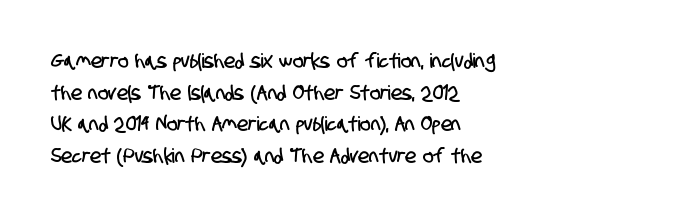
Line starts are locked; line ends wander. Beneath every word, the page is bare. The letterforms sit shoulder to shoulder at normal distance. What's the leading like? Ordinary, nothing unusual.
